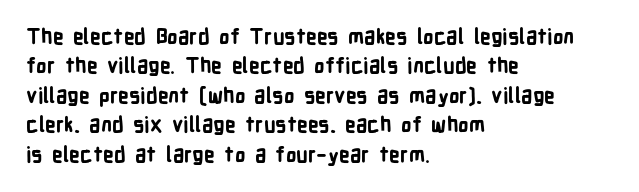
{"italic": "no", "bold": "yes", "underline": "no", "align": "left", "line_spacing": "normal", "line_spacing_ratio": 1.4, "letter_spacing": "normal", "letter_spacing_em": 0.0, "glyph_px": 21}
